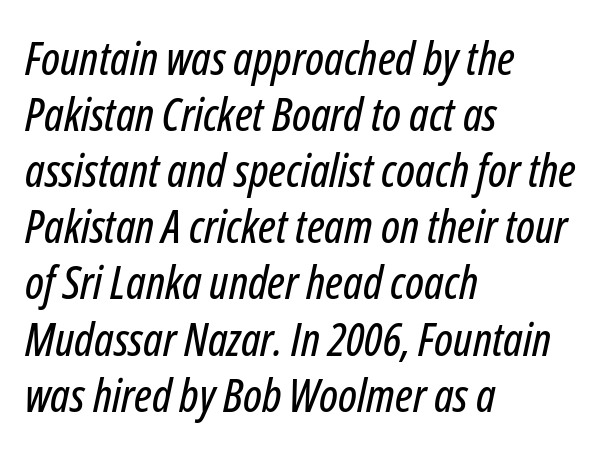
Reading down the block, your eye returns to a fixed left position each line. How are the letters spaced? Ordinarily, with no added tracking. The letters advance in unequal steps, a hallmark of proportional type. Check the space under the baseline: it is left empty. Observe the lean: these are italic letterforms.
